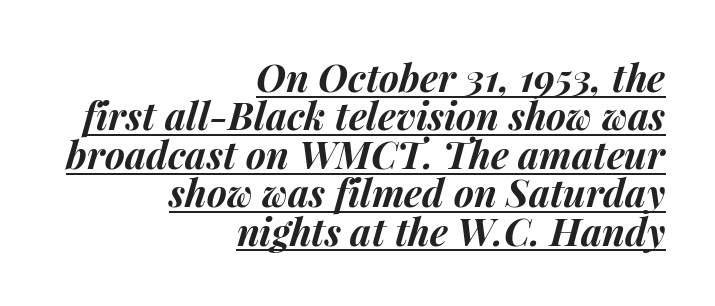
Q: Is the text bold? A: Yes.
Q: Is the text italic (slanted)? A: Yes, it leans right by about 15 degrees.
Q: Is the text underlined? A: Yes.
Q: How is the paragraph aligned? A: Right-aligned.
Q: Is the spacing between letters normal or unusually wide? A: Normal.
Q: Is the spacing between lines tight, normal or loose? A: Tight.
Q: Width (condensed, normal, or wide)? A: Normal.
Q: Stroke contrast? A: Medium.
Q: x-height? A: Medium.
Q: Monospaced? A: No.
